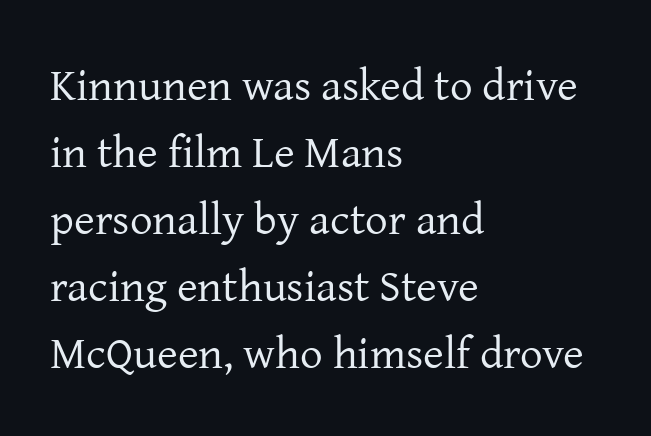
{"serif": "yes", "italic": "no", "bold": "no", "weight": "regular", "width": "normal", "stroke_contrast": "low", "x_height": "medium", "monospaced": "no", "underline": "no", "align": "left", "line_spacing": "normal", "line_spacing_ratio": 1.49, "letter_spacing": "normal", "letter_spacing_em": 0.0, "glyph_px": 45}
